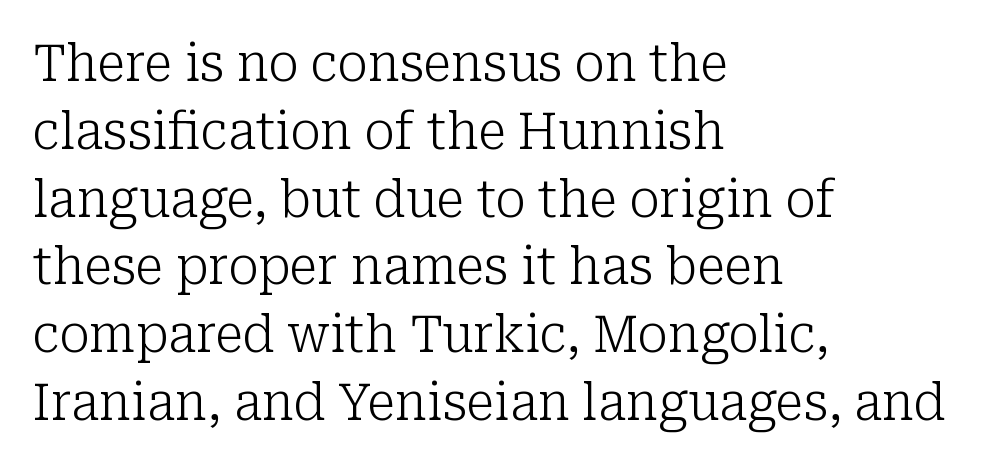
Q: Is the text bold? A: No.
Q: Is the text italic (slanted)? A: No, it is upright.
Q: Is the typeface a serif or a sans-serif typeface? A: Serif.
Q: Is the text underlined? A: No.
Q: How is the paragraph aligned? A: Left-aligned.
Q: Is the spacing between letters normal or unusually wide? A: Normal.
Q: Is the spacing between lines tight, normal or loose? A: Normal.
Q: Width (condensed, normal, or wide)? A: Normal.
Q: Stroke contrast? A: Low.
Q: x-height? A: Medium.
Q: Monospaced? A: No.
